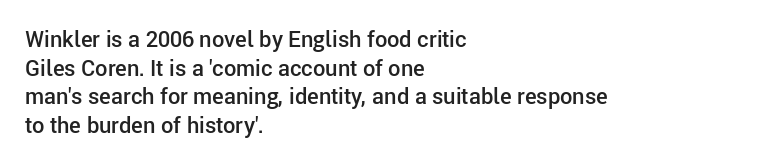
Q: Is the text bold? A: Semi-bold.
Q: Is the text italic (slanted)? A: No, it is upright.
Q: Is the text underlined? A: No.
Q: How is the paragraph aligned? A: Left-aligned.
Q: Is the spacing between letters normal or unusually wide? A: Normal.
Q: Is the spacing between lines tight, normal or loose? A: Normal.
